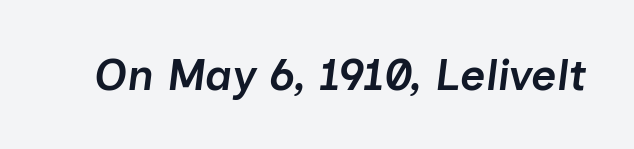
Q: Is the text bold? A: Semi-bold.
Q: Is the text italic (slanted)? A: Yes, it leans right by about 7 degrees.
Q: Is the text underlined? A: No.
Q: Is the spacing between letters normal or unusually wide? A: Normal.
Q: Width (condensed, normal, or wide)? A: Normal.
Q: Stroke contrast? A: Low.
Q: x-height? A: Medium.
Q: Monospaced? A: No.
